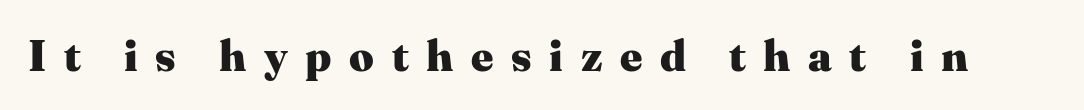
The image shows 43 px heavy serif type, upright; set unusually wide letter spacing (+0.41 em), not underlined; medium stroke contrast and a medium x-height.
